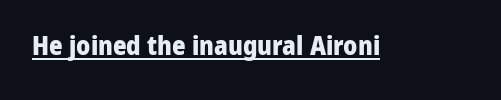
Q: Is the text bold? A: Yes.
Q: Is the text italic (slanted)? A: No, it is upright.
Q: Is the text underlined? A: Yes.
Q: Is the spacing between letters normal or unusually wide? A: Normal.
